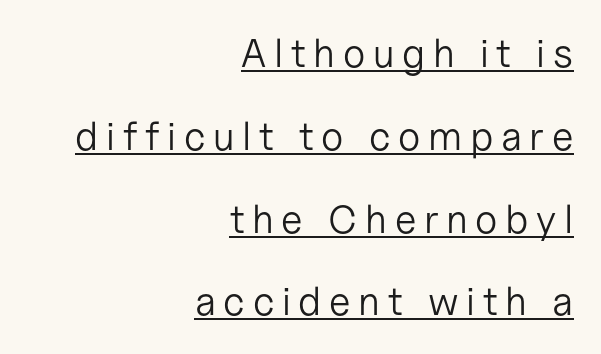
Glance below the letters and you will spot a drawn line. Compared with a typical body face, this is equally light or lighter still. Nothing sits at the stroke ends, so this counts as sans-serif. These lines stand farther apart than default settings would place them.
